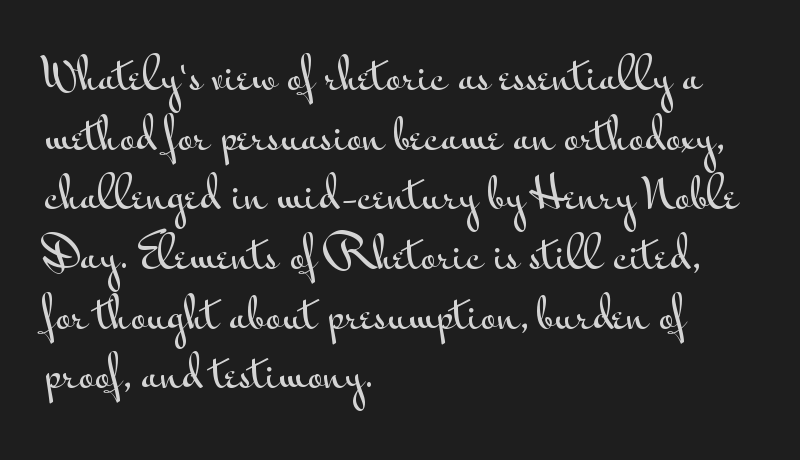
The vertical gap from one line to the next is medium. Observe the ordinary spacing: letters are neighbours, not strangers. Examine the stroke ends and you'll find no serifs. The string is rendered with underlining switched off. You could not count columns in this text — the font is proportionally spaced.
